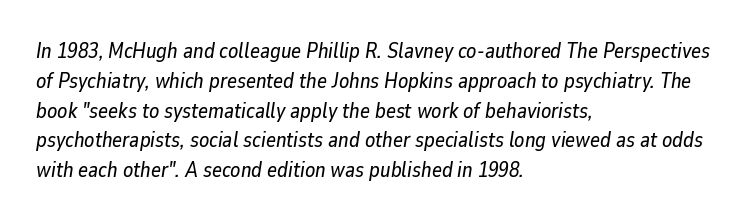
The image shows 21 px text type, italic (leaning right); set left-aligned, normal line spacing (1.42x), normal letter spacing, not underlined.
